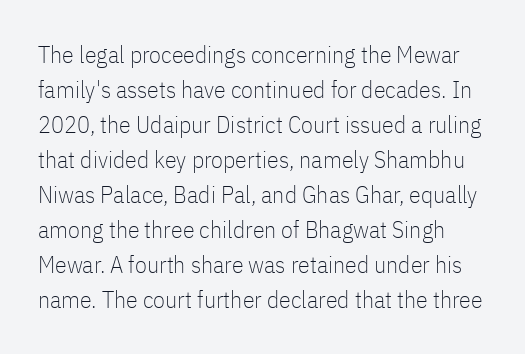
Italic? Not at all — the glyphs are vertical. The letters sit at their default tracking, neither squeezed nor spread. Vertically, the passage feels balanced, rows spaced as you'd expect. Quick note: underline off.
